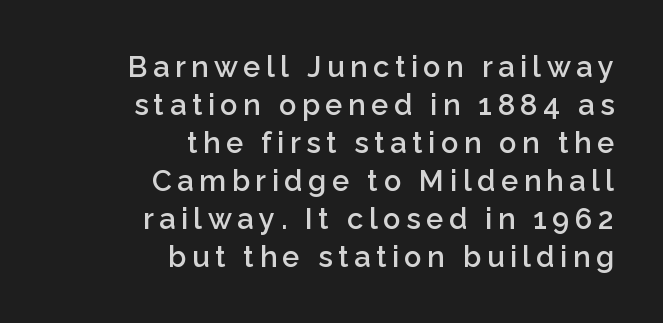
{"serif": "no", "italic": "no", "bold": "semi", "weight": "semibold", "width": "normal", "stroke_contrast": "low", "x_height": "medium", "monospaced": "no", "underline": "no", "align": "right", "line_spacing": "normal", "line_spacing_ratio": 1.31, "glyph_px": 29}
